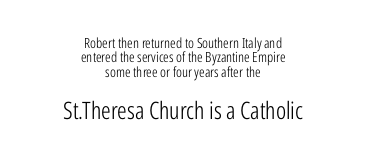
A typesetter would call this leading minimal, almost set solid. Anything drawn beneath the words? Only blank space. The gaps between neighbouring characters are ordinary and unremarkable. It's the straight-up-and-down kind of type. The text block is weighted toward neither margin, spreading evenly from the middle.
